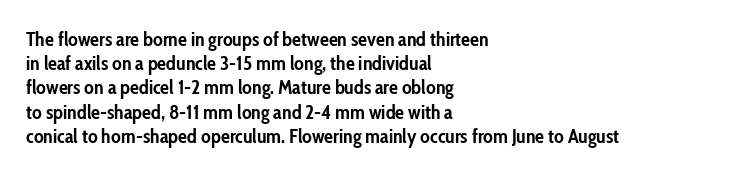
Descenders hang freely into open space. The paragraph has a hard left edge and a soft right edge. It's the straight-up-and-down kind of type. Observe the ordinary spacing: letters are neighbours, not strangers. Weight check: bold — yes, fully.
